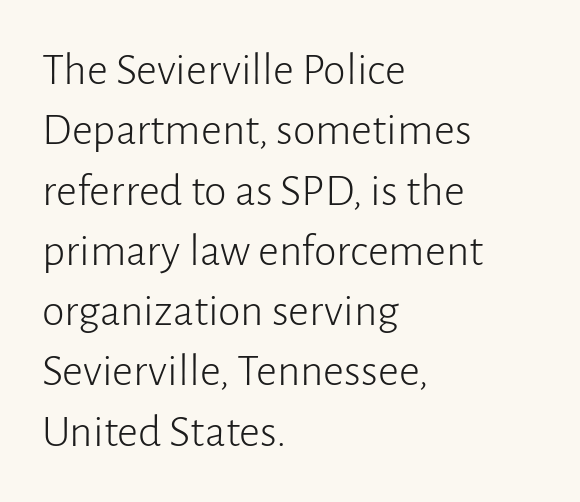
The image shows 46 px light sans-serif type, upright; set left-aligned, normal line spacing (1.31x), normal letter spacing, not underlined; low stroke contrast and a medium x-height.
